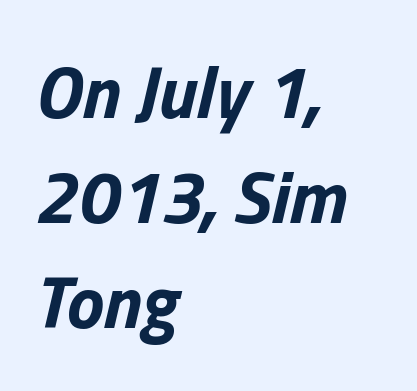
Any mark beneath the type? The region is blank. The passage shown is typed in a proportional face where columns would drift. Stroke thickness is high; the sample reads as a true bold. These lines stack with their left ends in a neat column. The rendering uses a moderate line-height, typical for paragraphs.
